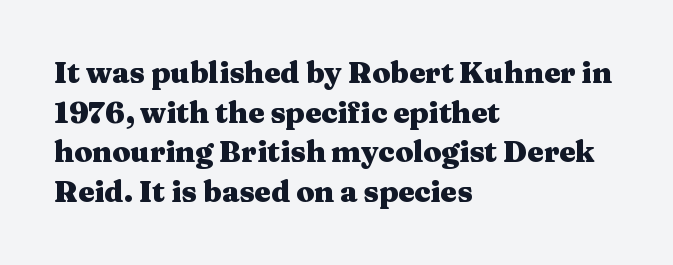
Leading matches the norm, producing a regular column. Compared with typical body copy, the letter spacing here is the same. Letters rest on an invisible, unmarked baseline. Proportional: the letters do not fall into vertical columns. Does the copy run flush right? No — it runs flush left.
